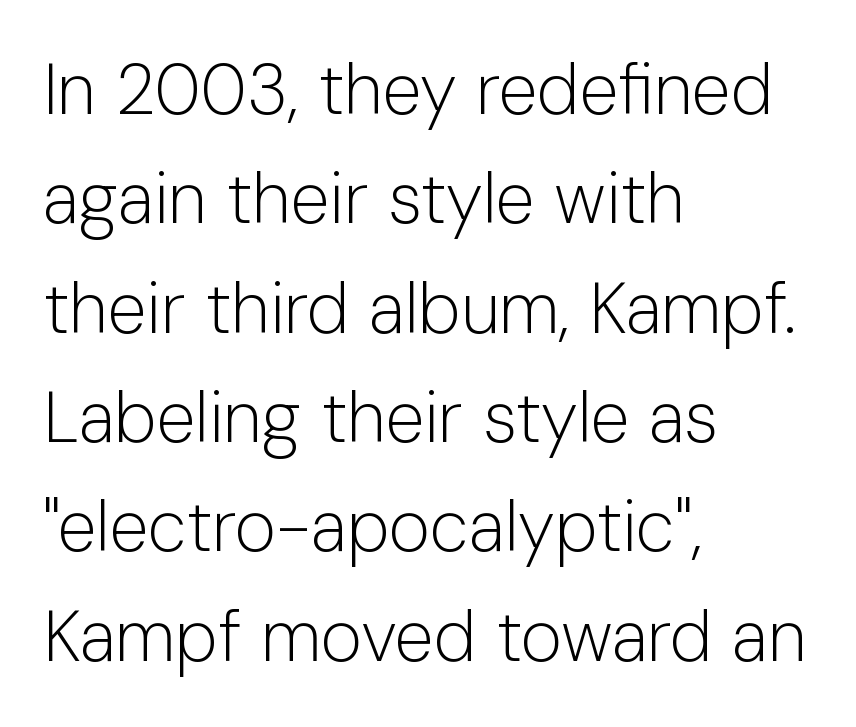
{"serif": "no", "italic": "no", "bold": "no", "weight": "light", "width": "normal", "stroke_contrast": "low", "x_height": "medium", "monospaced": "no", "underline": "no", "align": "left", "line_spacing": "normal", "line_spacing_ratio": 1.54, "letter_spacing": "normal", "letter_spacing_em": 0.0, "glyph_px": 71}
